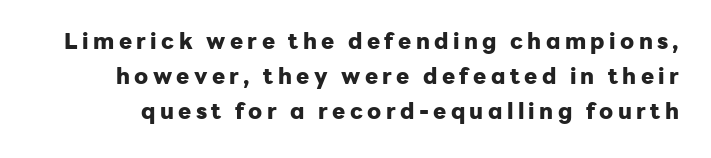
Q: Is the text bold? A: Yes.
Q: Is the text italic (slanted)? A: No, it is upright.
Q: Is the text underlined? A: No.
Q: Is the spacing between letters normal or unusually wide? A: Unusually wide.
Q: Is the spacing between lines tight, normal or loose? A: Normal.
